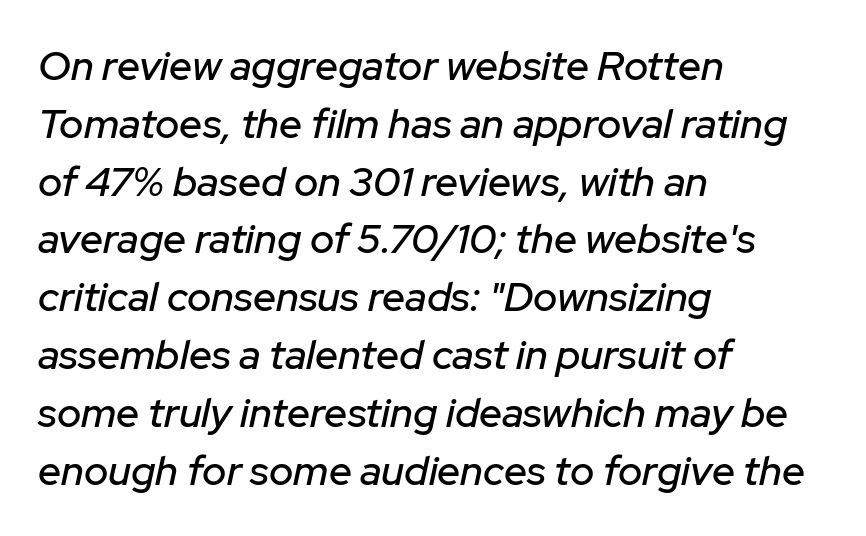
The image shows 41 px text type, italic (leaning right); set left-aligned, normal line spacing (1.41x), normal letter spacing, not underlined; low stroke contrast and a medium x-height.
